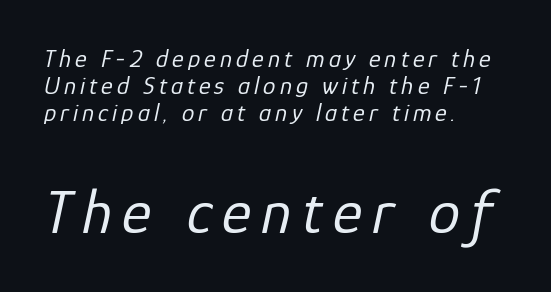
{"italic": "yes", "lean": "right", "slant_degrees": 12, "bold": "no", "weight": "regular", "width": "normal", "stroke_contrast": "low", "x_height": "medium", "monospaced": "no", "underline": "no", "align": "left", "line_spacing": "tight", "line_spacing_ratio": 1.09, "larger_block": "second", "size_ratio": 2.52, "glyph_px": 63}
